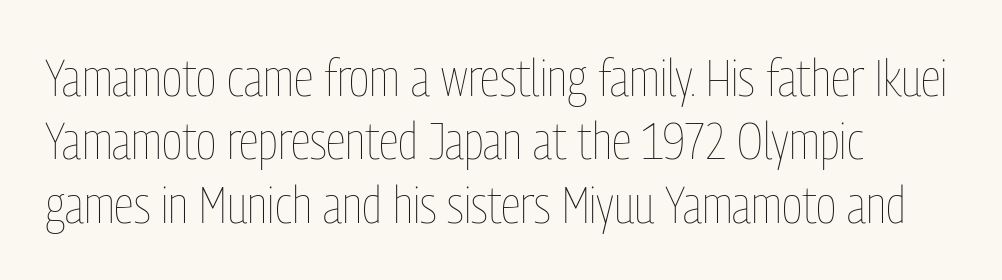
{"italic": "no", "bold": "no", "weight": "thin", "width": "condensed", "stroke_contrast": "low", "x_height": "medium", "monospaced": "no", "underline": "no", "align": "left", "line_spacing_ratio": 1.22, "letter_spacing": "normal", "letter_spacing_em": 0.0, "glyph_px": 52}
